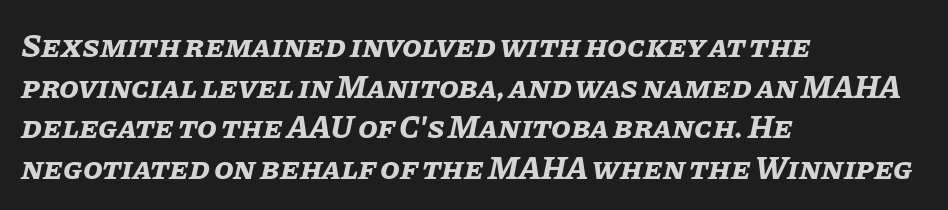
Interline gaps are of average width in this sample. A clean baseline with only descenders dipping below it. The passage shown is emphatically bold. Line starts are locked; line ends wander. Think of a printed novel: that variable character pitch is what you see here. The typography opts for an oblique posture over an upright one.
